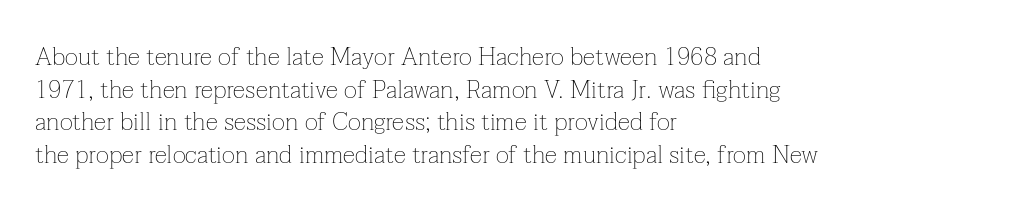
{"italic": "no", "bold": "no", "underline": "no", "align": "left", "line_spacing": "normal", "line_spacing_ratio": 1.31, "letter_spacing": "normal", "letter_spacing_em": 0.0, "glyph_px": 25}
